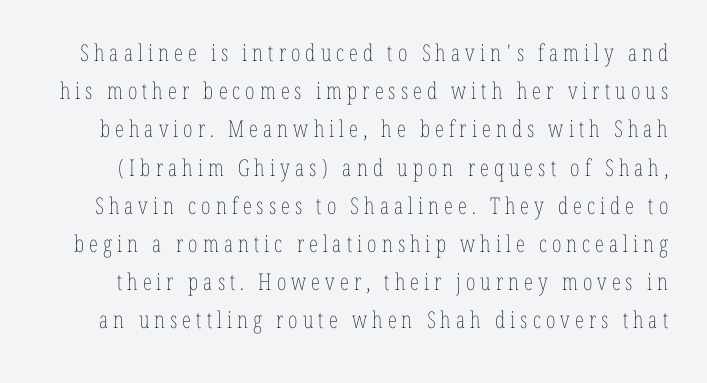
The image shows 23 px text type, upright; set normal line spacing (1.66x), unusually wide letter spacing (+0.22 em), not underlined.
